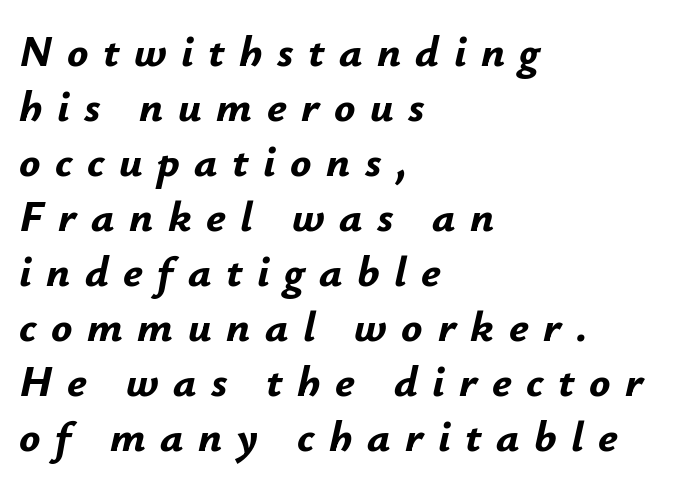
Q: Is the text bold? A: Yes.
Q: Is the text italic (slanted)? A: Yes, it leans right by about 12 degrees.
Q: Is the text underlined? A: No.
Q: How is the paragraph aligned? A: Left-aligned.
Q: Is the spacing between letters normal or unusually wide? A: Unusually wide.
Q: Is the spacing between lines tight, normal or loose? A: Normal.
Q: Width (condensed, normal, or wide)? A: Normal.
Q: Stroke contrast? A: Low.
Q: x-height? A: Small.
Q: Monospaced? A: No.
